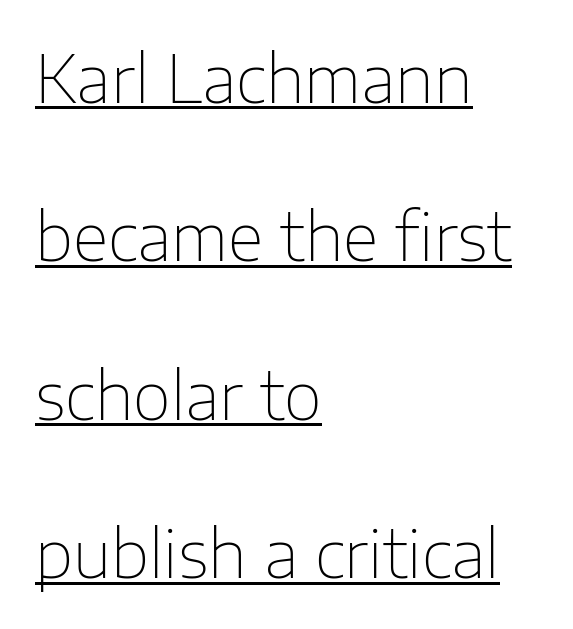
{"serif": "no", "italic": "no", "bold": "no", "weight": "thin", "width": "normal", "stroke_contrast": "low", "x_height": "medium", "monospaced": "no", "underline": "yes", "align": "left", "line_spacing": "loose", "line_spacing_ratio": 2.4, "letter_spacing": "normal", "letter_spacing_em": 0.0, "glyph_px": 66}
